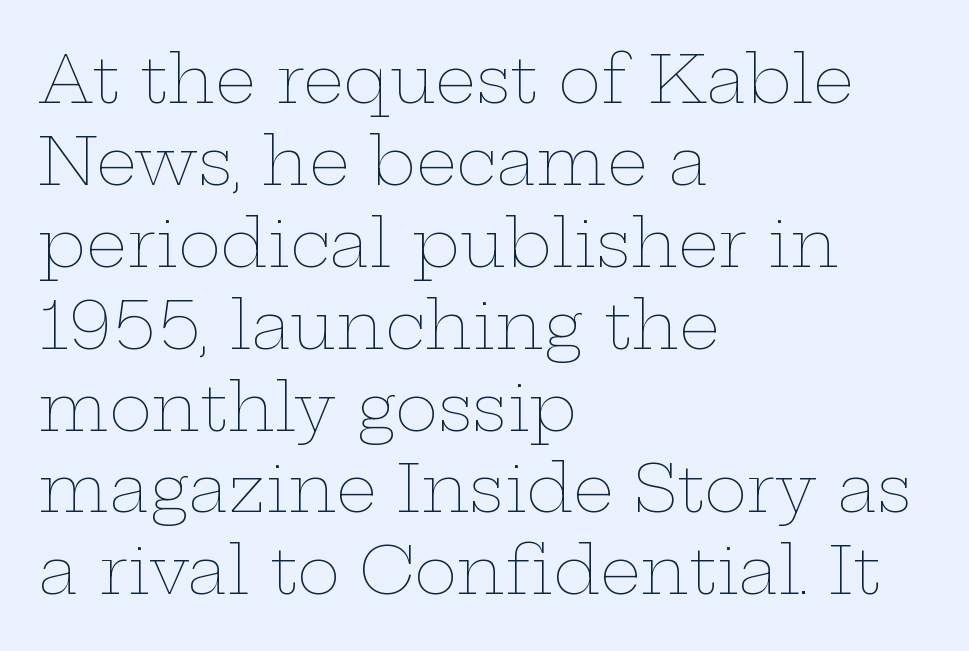
Q: Is the text bold? A: No.
Q: Is the text italic (slanted)? A: No, it is upright.
Q: Is the text underlined? A: No.
Q: How is the paragraph aligned? A: Left-aligned.
Q: Is the spacing between letters normal or unusually wide? A: Normal.
Q: Is the spacing between lines tight, normal or loose? A: Normal.
Q: Width (condensed, normal, or wide)? A: Wide.
Q: Stroke contrast? A: Low.
Q: x-height? A: Medium.
Q: Monospaced? A: No.
